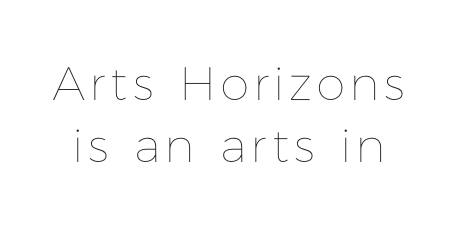
The image shows 47 px thin type, upright; set normal line spacing (1.32x), not underlined; low stroke contrast and a medium x-height.
